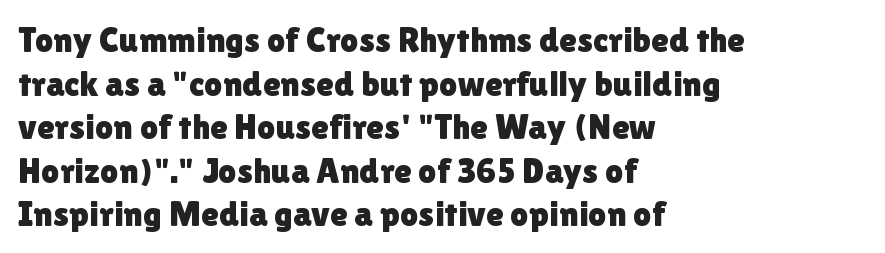
Q: Is the text italic (slanted)? A: No, it is upright.
Q: Is the typeface a serif or a sans-serif typeface? A: Sans-serif.
Q: Is the text underlined? A: No.
Q: How is the paragraph aligned? A: Left-aligned.
Q: Is the spacing between letters normal or unusually wide? A: Normal.
Q: Width (condensed, normal, or wide)? A: Normal.
Q: Stroke contrast? A: Low.
Q: x-height? A: Medium.
Q: Monospaced? A: No.
